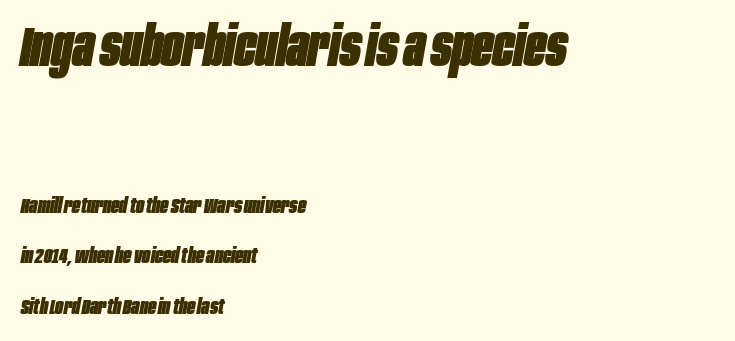
The compositor pushed each line to the left boundary. Students, observe: this is what heavily led, spacious text looks like. A full-strength bold gives these letters their thick strokes. These two chunks differ in scale, with the top chunk taking the larger measure. The letters are slanted; this is an italic face.
